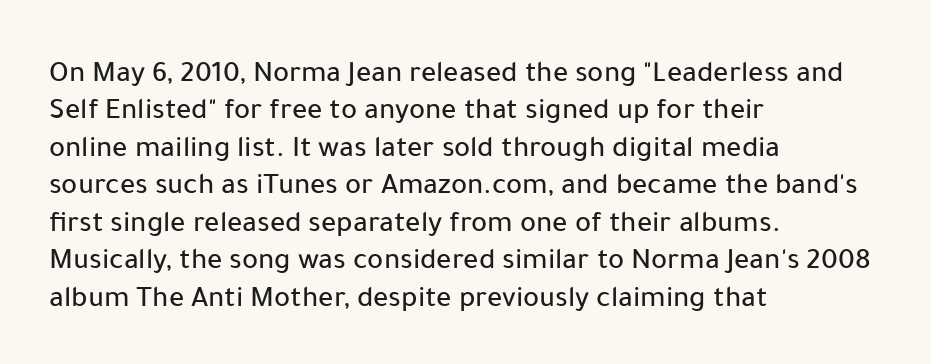
{"serif": "no", "italic": "no", "width": "normal", "stroke_contrast": "low", "x_height": "medium", "monospaced": "no", "underline": "no", "align": "left", "line_spacing": "normal", "line_spacing_ratio": 1.25, "letter_spacing": "normal", "letter_spacing_em": 0.0, "glyph_px": 30}
